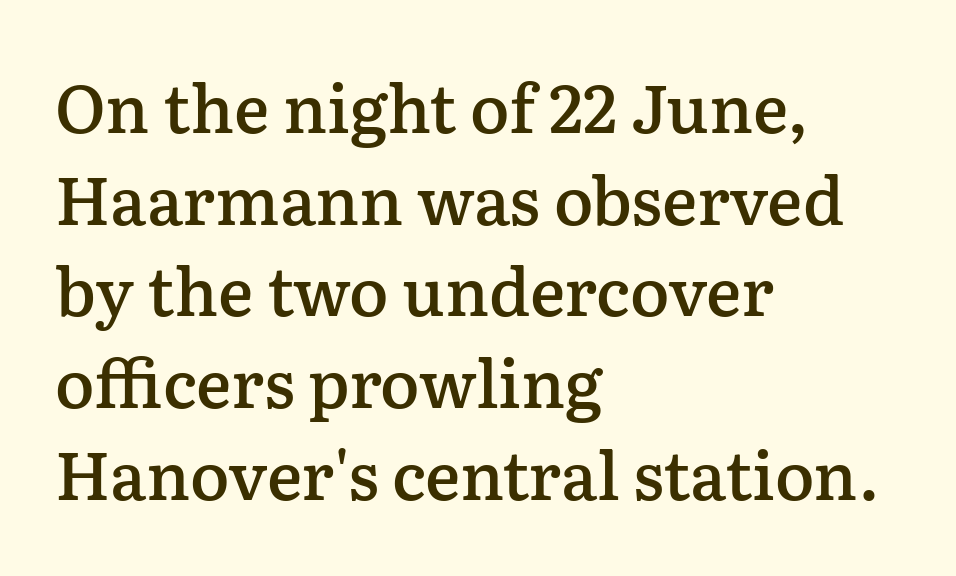
The image shows 66 px semibold serif type, upright; set left-aligned, normal line spacing (1.39x), normal letter spacing, not underlined; low stroke contrast and a medium x-height.
